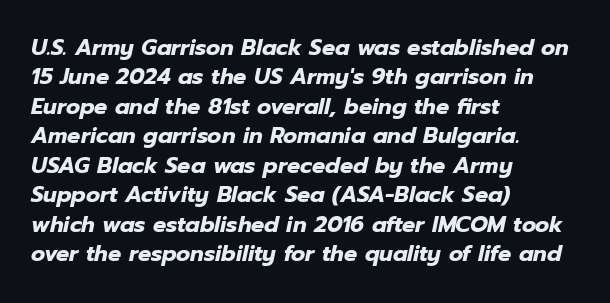
Q: Is the text bold? A: Yes.
Q: Is the text italic (slanted)? A: Yes, it leans right by about 12 degrees.
Q: Is the text underlined? A: No.
Q: How is the paragraph aligned? A: Left-aligned.
Q: Is the spacing between letters normal or unusually wide? A: Normal.
Q: Is the spacing between lines tight, normal or loose? A: Normal.
